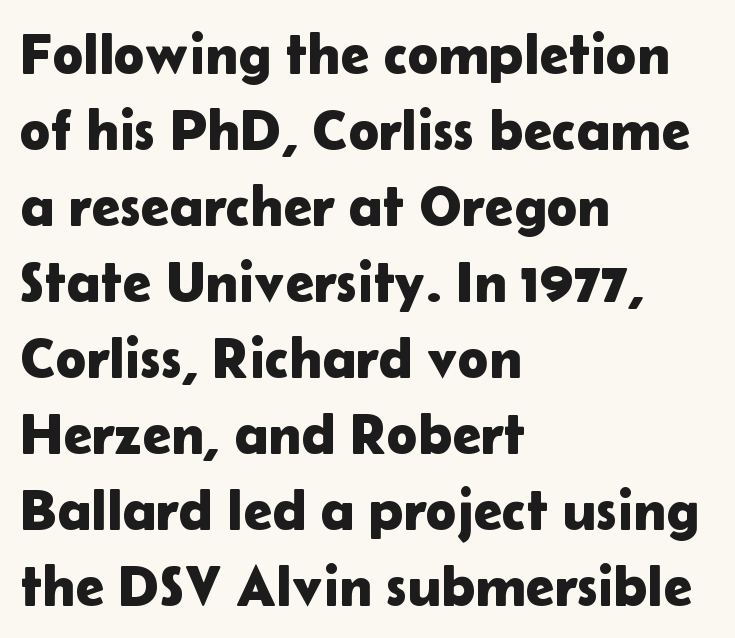
{"serif": "no", "italic": "no", "width": "normal", "stroke_contrast": "low", "x_height": "medium", "monospaced": "no", "underline": "no", "align": "left", "line_spacing": "normal", "line_spacing_ratio": 1.31, "letter_spacing": "normal", "letter_spacing_em": 0.0, "glyph_px": 58}
